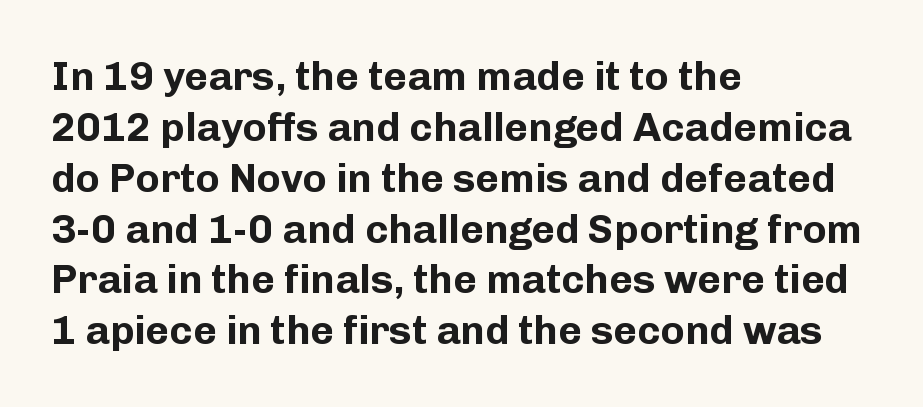
Q: Is the text bold? A: Yes.
Q: Is the text italic (slanted)? A: No, it is upright.
Q: Is the typeface a serif or a sans-serif typeface? A: Sans-serif.
Q: Is the text underlined? A: No.
Q: How is the paragraph aligned? A: Left-aligned.
Q: Is the spacing between letters normal or unusually wide? A: Normal.
Q: Width (condensed, normal, or wide)? A: Normal.
Q: Stroke contrast? A: Low.
Q: x-height? A: Medium.
Q: Monospaced? A: No.
